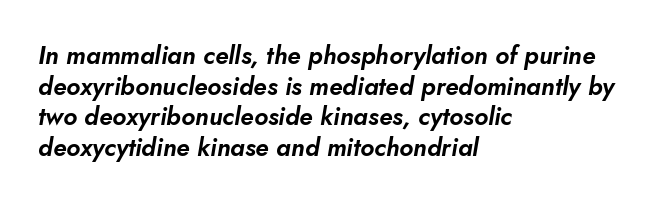
This is oblique type, the kind used for emphasis or titles. Here the glyphs are tracked normally, forming tight word shapes. The paragraph shown leans on its left margin. Underlining? Definitely not there.
